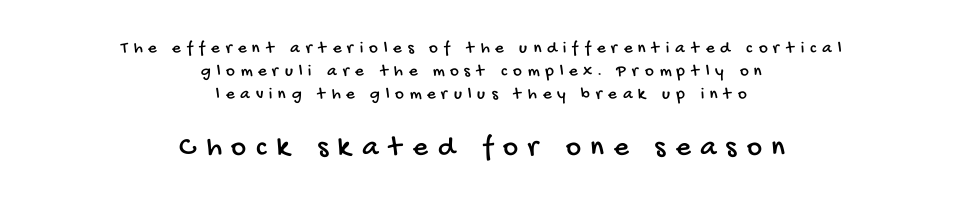
{"serif": "no", "width": "condensed", "stroke_contrast": "low", "x_height": "large", "monospaced": "no", "underline": "no", "align": "center", "line_spacing": "normal", "line_spacing_ratio": 1.36, "letter_spacing": "wide", "letter_spacing_em": 0.34, "larger_block": "second", "size_ratio": 1.71, "glyph_px": 29}
